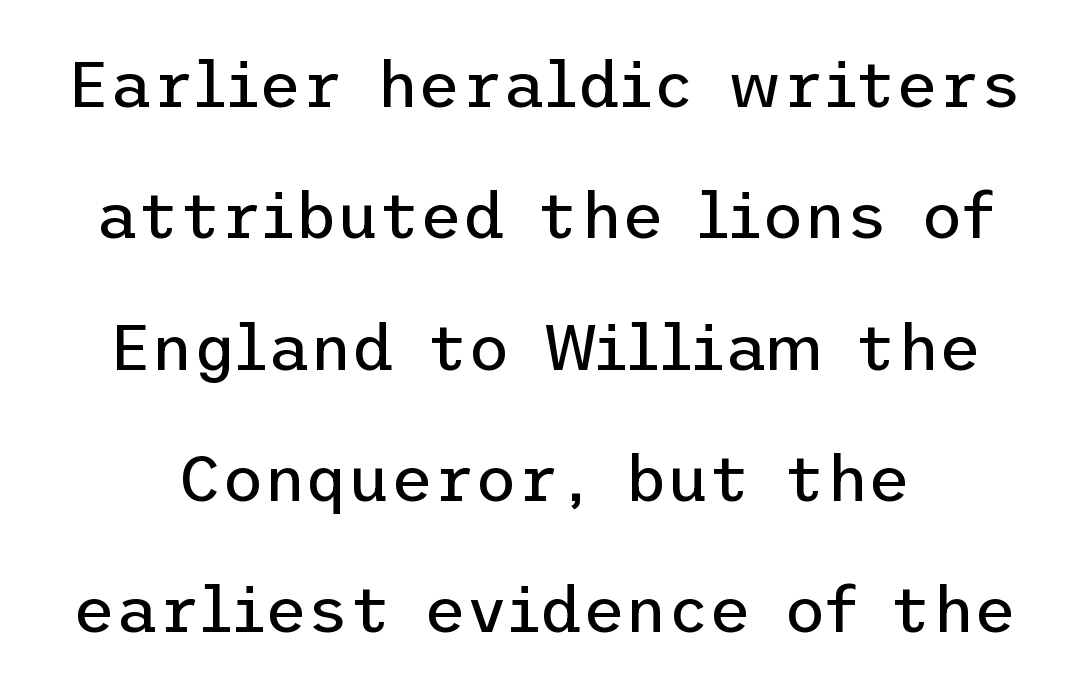
{"serif": "no", "italic": "no", "bold": "no", "weight": "regular", "width": "normal", "stroke_contrast": "low", "x_height": "medium", "underline": "no", "align": "center", "line_spacing": "loose", "line_spacing_ratio": 2.02, "letter_spacing": "normal", "letter_spacing_em": 0.0, "glyph_px": 65}
